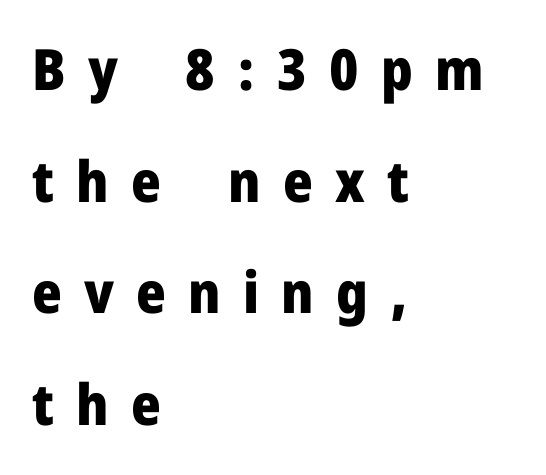
{"serif": "no", "italic": "no", "bold": "yes", "weight": "heavy", "width": "normal", "stroke_contrast": "low", "x_height": "medium", "monospaced": "no", "underline": "no", "align": "left", "line_spacing": "loose", "line_spacing_ratio": 1.96, "letter_spacing": "wide", "letter_spacing_em": 0.39, "glyph_px": 57}
